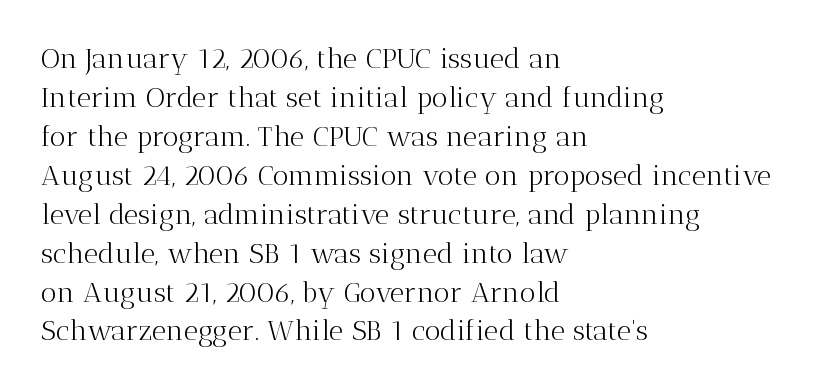
How would I describe the line gaps? Plain and ordinary. The strokes are not fattened; the text isn't bold. All the whitespace from short lines collects on the right. This sample uses an upright cut, with every glyph sitting square on the baseline. This sample uses plain, unmodified letter spacing. The specimen omits any rule beneath the text block's lines.
